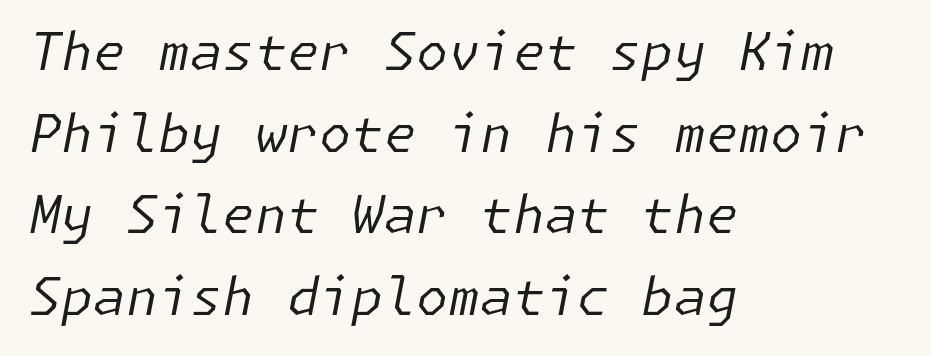
The image shows 52 px regular-weight type, italic (leaning right); set left-aligned, normal line spacing (1.57x), normal letter spacing, not underlined; low stroke contrast and a medium x-height.
